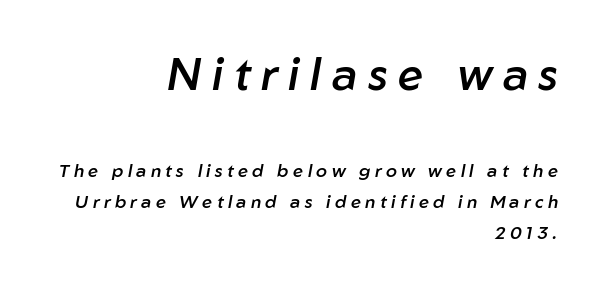
{"italic": "yes", "lean": "right", "slant_degrees": 10, "bold": "semi", "weight": "semibold", "width": "normal", "stroke_contrast": "low", "x_height": "medium", "monospaced": "no", "underline": "no", "align": "right", "line_spacing_ratio": 1.73, "letter_spacing": "wide", "letter_spacing_em": 0.24, "larger_block": "first", "size_ratio": 2.5, "glyph_px": 45}
